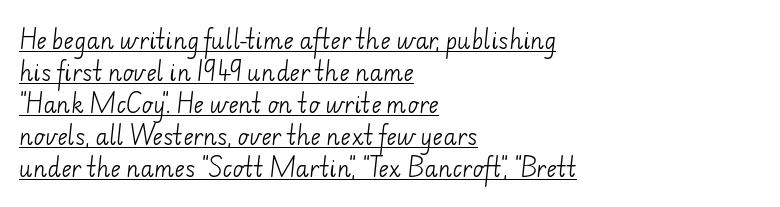
The image shows 22 px text type; set left-aligned, normal line spacing (1.45x), normal letter spacing, underlined.
